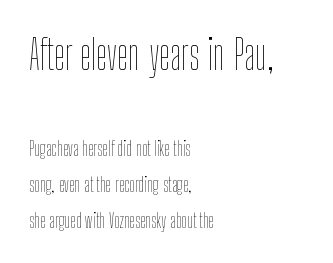
Q: Is the text bold? A: No.
Q: Is the text italic (slanted)? A: No, it is upright.
Q: Is the text underlined? A: No.
Q: How is the paragraph aligned? A: Left-aligned.
Q: Is the spacing between letters normal or unusually wide? A: Normal.
Q: Which block of text is set in a larger size, the first (top) or the second (bottom)? A: The first (top) one.
Q: Width (condensed, normal, or wide)? A: Condensed.
Q: Stroke contrast? A: Low.
Q: x-height? A: Medium.
Q: Monospaced? A: No.
